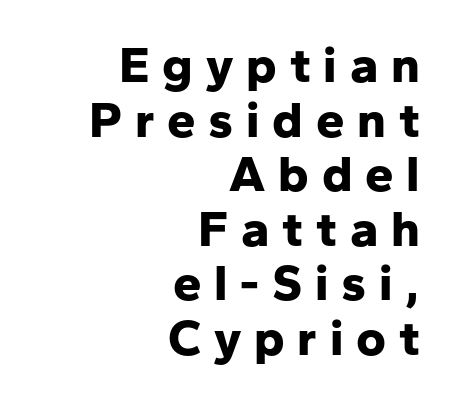
Q: Is the text bold? A: Yes.
Q: Is the text italic (slanted)? A: No, it is upright.
Q: Is the typeface a serif or a sans-serif typeface? A: Sans-serif.
Q: Is the text underlined? A: No.
Q: How is the paragraph aligned? A: Right-aligned.
Q: Is the spacing between letters normal or unusually wide? A: Unusually wide.
Q: Is the spacing between lines tight, normal or loose? A: Tight.
Q: Width (condensed, normal, or wide)? A: Normal.
Q: Stroke contrast? A: Low.
Q: x-height? A: Medium.
Q: Monospaced? A: No.
